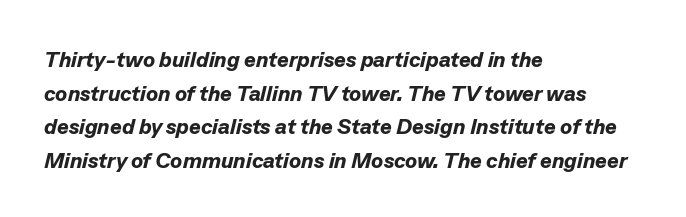
Layout note: lines flush left. Decoration check: the copy has no underline. Every character sits at an angle, as italics do. What weight is shown? A full bold with thick strokes. What's the leading like? Ordinary, nothing unusual.
